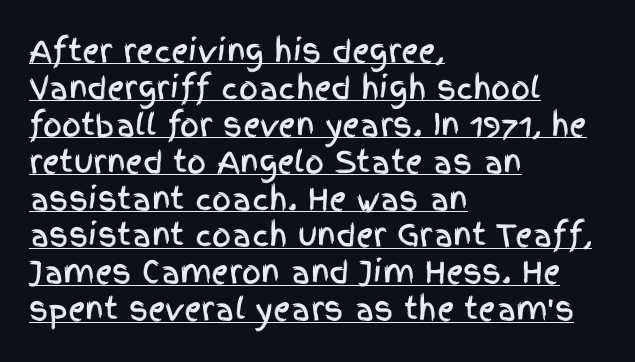
A typesetter would label this face a sans. The text block is weighted toward the left margin, trailing off unevenly rightward. The rendering uses natural spacing where letterforms have individual widths. What decoration does the sample have? An underline.
